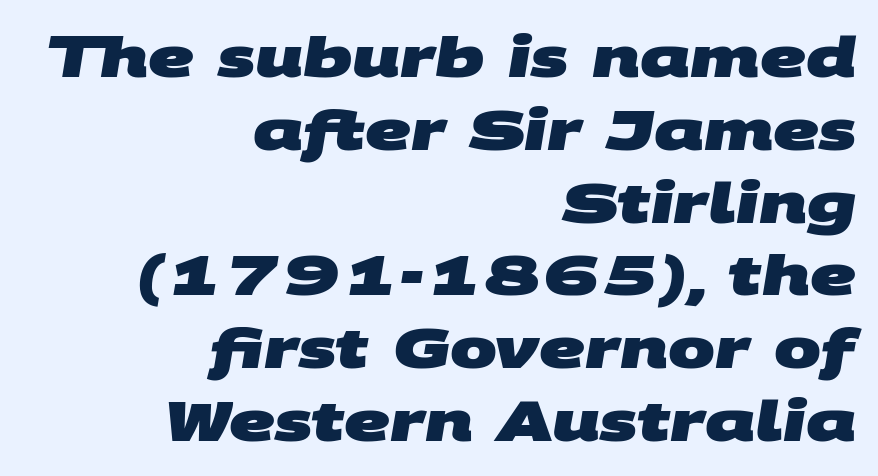
Q: Is the text bold? A: Yes.
Q: Is the typeface a serif or a sans-serif typeface? A: Sans-serif.
Q: Is the text underlined? A: No.
Q: How is the paragraph aligned? A: Right-aligned.
Q: Is the spacing between letters normal or unusually wide? A: Normal.
Q: Is the spacing between lines tight, normal or loose? A: Normal.
Q: Width (condensed, normal, or wide)? A: Wide.
Q: Stroke contrast? A: Medium.
Q: x-height? A: Large.
Q: Monospaced? A: No.
